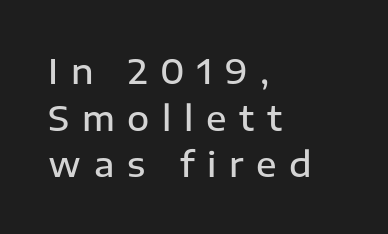
{"serif": "no", "italic": "no", "bold": "semi", "weight": "semibold", "width": "normal", "stroke_contrast": "low", "x_height": "medium", "monospaced": "no", "underline": "no", "align": "left", "line_spacing": "normal", "line_spacing_ratio": 1.37, "letter_spacing": "wide", "letter_spacing_em": 0.37, "glyph_px": 34}
